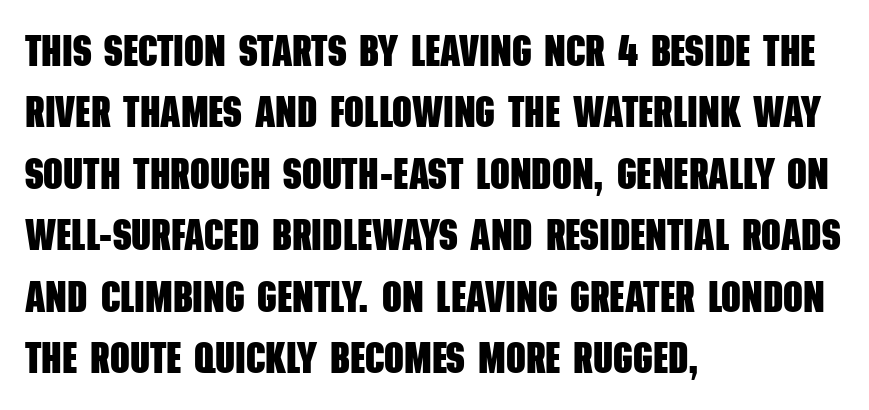
{"serif": "no", "bold": "yes", "weight": "heavy", "width": "condensed", "stroke_contrast": "low", "x_height": "large", "monospaced": "no", "underline": "no", "align": "left", "line_spacing": "normal", "line_spacing_ratio": 1.43, "letter_spacing": "normal", "letter_spacing_em": 0.0, "glyph_px": 43}
